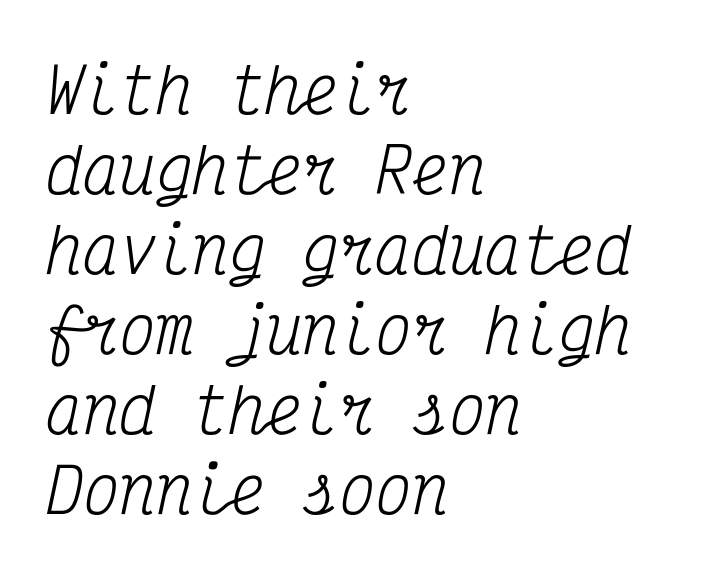
{"serif": "yes", "italic": "yes", "lean": "right", "slant_degrees": 12, "bold": "no", "weight": "regular", "width": "condensed", "stroke_contrast": "medium", "x_height": "medium", "monospaced": "yes", "underline": "no", "align": "left", "line_spacing": "normal", "line_spacing_ratio": 1.31, "letter_spacing": "normal", "letter_spacing_em": 0.0, "glyph_px": 61}
